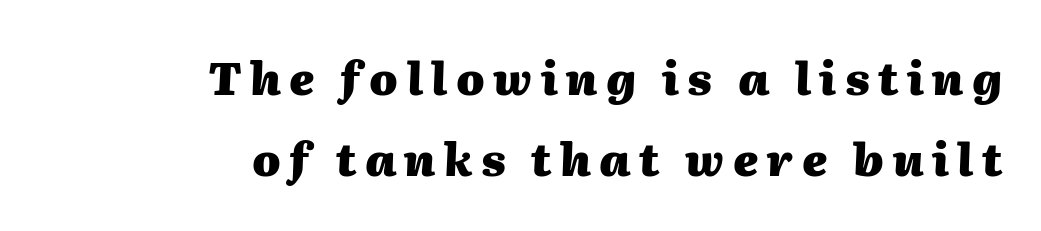
Q: Is the text bold? A: Yes.
Q: Is the text italic (slanted)? A: Yes, it leans right by about 2 degrees.
Q: Is the text underlined? A: No.
Q: How is the paragraph aligned? A: Right-aligned.
Q: Width (condensed, normal, or wide)? A: Normal.
Q: Stroke contrast? A: Medium.
Q: x-height? A: Medium.
Q: Monospaced? A: No.
